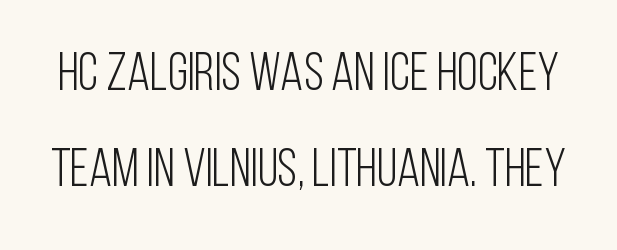
The image shows 53 px light, condensed sans-serif type, upright; set line spacing 1.81x, normal letter spacing, not underlined; low stroke contrast and a large x-height.
